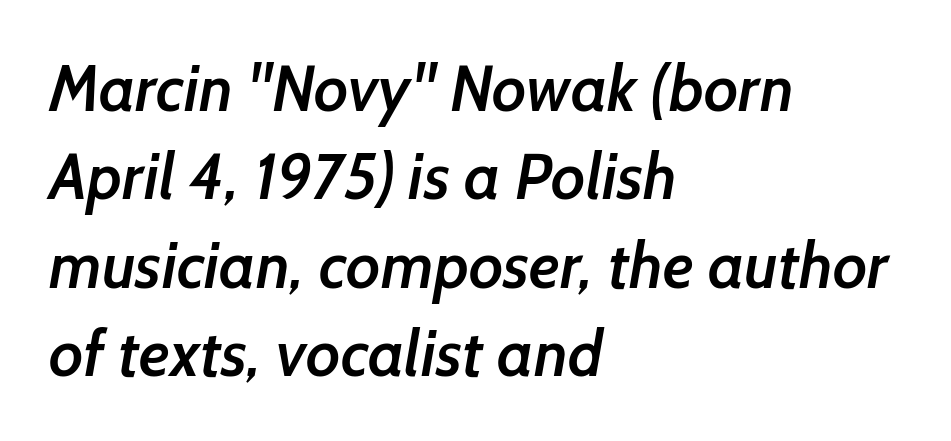
{"serif": "no", "bold": "semi", "weight": "semibold", "width": "normal", "stroke_contrast": "low", "x_height": "medium", "monospaced": "no", "underline": "no", "align": "left", "line_spacing": "normal", "line_spacing_ratio": 1.38, "letter_spacing": "normal", "letter_spacing_em": 0.0, "glyph_px": 64}
